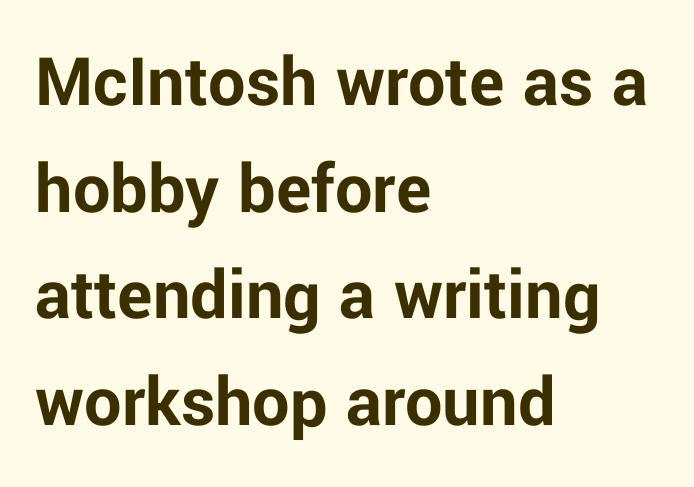
The image shows 74 px bold sans-serif type, upright; set left-aligned, normal line spacing (1.44x), normal letter spacing, not underlined; low stroke contrast and a medium x-height.
